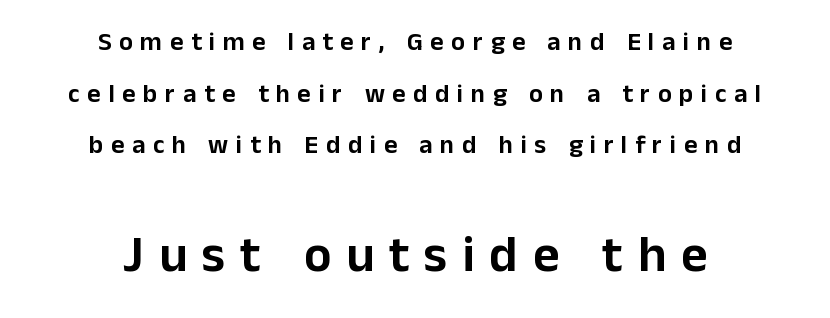
Q: Is the text italic (slanted)? A: No, it is upright.
Q: Is the typeface a serif or a sans-serif typeface? A: Sans-serif.
Q: Is the text underlined? A: No.
Q: How is the paragraph aligned? A: Centered.
Q: Is the spacing between letters normal or unusually wide? A: Unusually wide.
Q: Is the spacing between lines tight, normal or loose? A: Loose.
Q: Which block of text is set in a larger size, the first (top) or the second (bottom)? A: The second (bottom) one.
Q: Width (condensed, normal, or wide)? A: Normal.
Q: Stroke contrast? A: Low.
Q: x-height? A: Medium.
Q: Monospaced? A: No.
